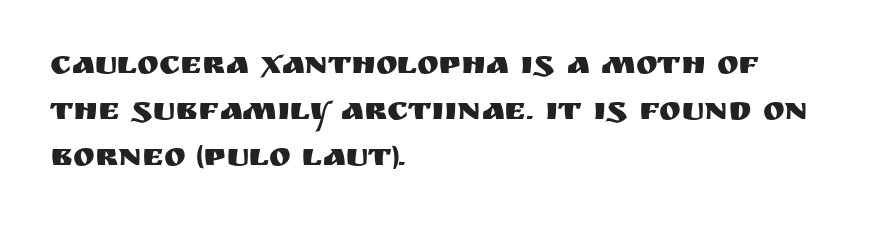
Q: Is the text italic (slanted)? A: No, it is upright.
Q: Is the typeface a serif or a sans-serif typeface? A: Sans-serif.
Q: Is the text underlined? A: No.
Q: How is the paragraph aligned? A: Left-aligned.
Q: Is the spacing between letters normal or unusually wide? A: Normal.
Q: Is the spacing between lines tight, normal or loose? A: Normal.
Q: Width (condensed, normal, or wide)? A: Normal.
Q: Stroke contrast? A: Medium.
Q: x-height? A: Large.
Q: Monospaced? A: No.
